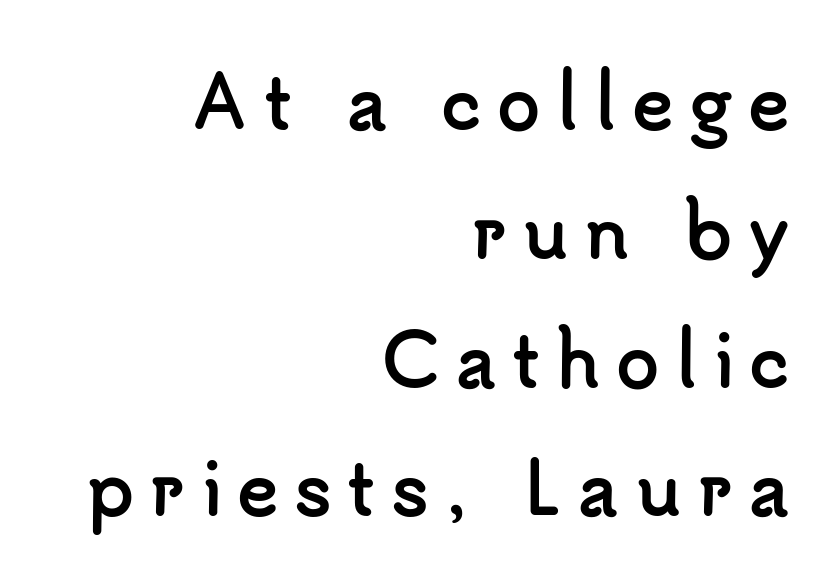
The sample has been set heavy, in full bold. Each line ends at the same right margin while the left side varies. Rendered with straight, roman letterforms. Descenders hang freely into open space. No feet cap the strokes, marking this as sans-serif type. Observe the wide spacing: letters keep a clear distance from each other.
